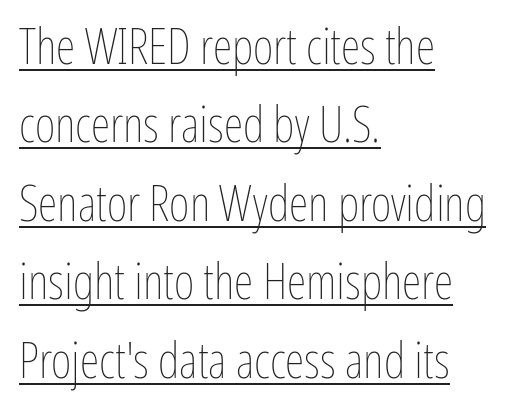
{"italic": "no", "bold": "no", "weight": "thin", "width": "condensed", "stroke_contrast": "low", "x_height": "medium", "monospaced": "no", "underline": "yes", "align": "left", "line_spacing": "normal", "line_spacing_ratio": 1.57, "letter_spacing": "normal", "letter_spacing_em": 0.0, "glyph_px": 50}
